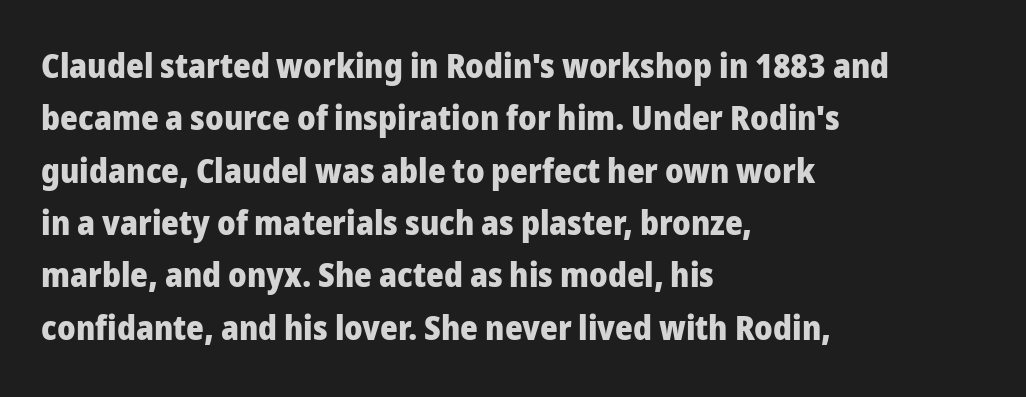
Q: Is the text bold? A: Yes.
Q: Is the text italic (slanted)? A: No, it is upright.
Q: Is the typeface a serif or a sans-serif typeface? A: Sans-serif.
Q: Is the text underlined? A: No.
Q: How is the paragraph aligned? A: Left-aligned.
Q: Is the spacing between letters normal or unusually wide? A: Normal.
Q: Is the spacing between lines tight, normal or loose? A: Normal.
Q: Width (condensed, normal, or wide)? A: Normal.
Q: Stroke contrast? A: Low.
Q: x-height? A: Medium.
Q: Monospaced? A: No.
